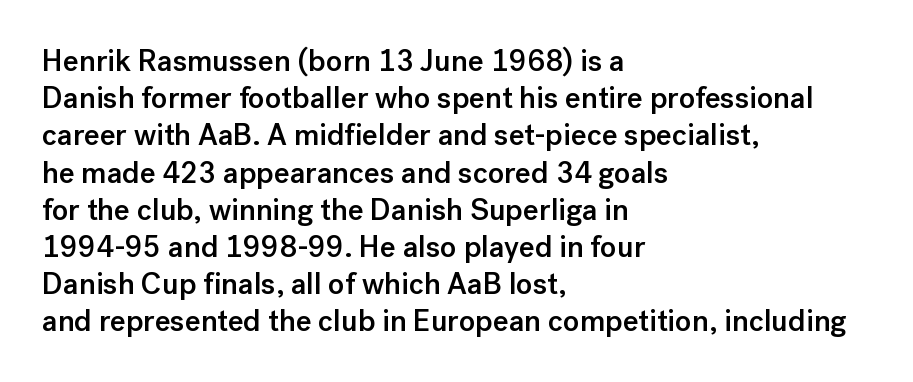
Q: Is the text bold? A: Semi-bold.
Q: Is the text italic (slanted)? A: No, it is upright.
Q: Is the typeface a serif or a sans-serif typeface? A: Sans-serif.
Q: Is the text underlined? A: No.
Q: How is the paragraph aligned? A: Left-aligned.
Q: Is the spacing between letters normal or unusually wide? A: Normal.
Q: Width (condensed, normal, or wide)? A: Normal.
Q: Stroke contrast? A: Low.
Q: x-height? A: Medium.
Q: Monospaced? A: No.
